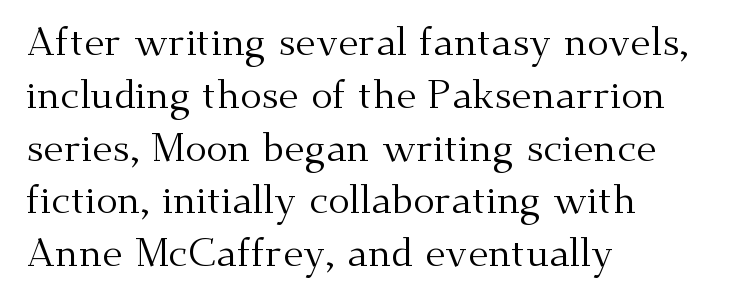
Q: Is the text bold? A: No.
Q: Is the text italic (slanted)? A: No, it is upright.
Q: Is the typeface a serif or a sans-serif typeface? A: Serif.
Q: Is the text underlined? A: No.
Q: How is the paragraph aligned? A: Left-aligned.
Q: Is the spacing between letters normal or unusually wide? A: Normal.
Q: Is the spacing between lines tight, normal or loose? A: Normal.
Q: Width (condensed, normal, or wide)? A: Normal.
Q: Stroke contrast? A: Medium.
Q: x-height? A: Small.
Q: Monospaced? A: No.
